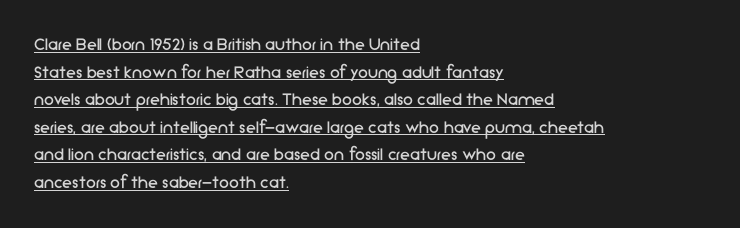
{"italic": "no", "bold": "no", "underline": "yes", "align": "left", "line_spacing": "normal", "line_spacing_ratio": 1.38, "letter_spacing": "normal", "letter_spacing_em": 0.0, "glyph_px": 20}
